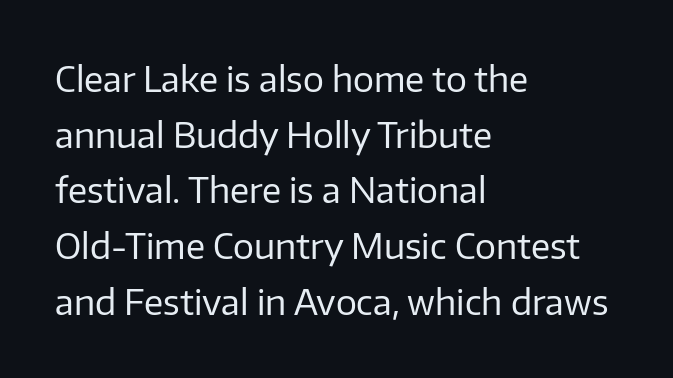
One-word summary of the alignment: left. Check under the words: just untouched page. The face used here is proportionally spaced, like ordinary book or web type. Stems here are at most as thick as an everyday book face.
